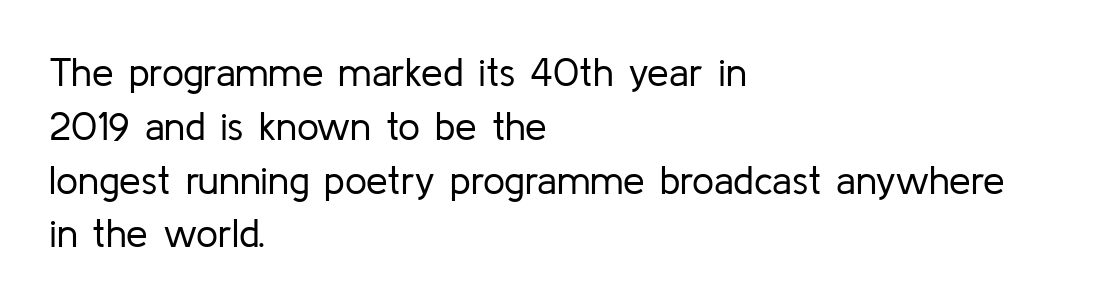
Q: Is the text bold? A: No.
Q: Is the text italic (slanted)? A: No, it is upright.
Q: Is the typeface a serif or a sans-serif typeface? A: Sans-serif.
Q: Is the text underlined? A: No.
Q: How is the paragraph aligned? A: Left-aligned.
Q: Is the spacing between letters normal or unusually wide? A: Normal.
Q: Is the spacing between lines tight, normal or loose? A: Normal.
Q: Width (condensed, normal, or wide)? A: Normal.
Q: Stroke contrast? A: Low.
Q: x-height? A: Medium.
Q: Monospaced? A: No.
